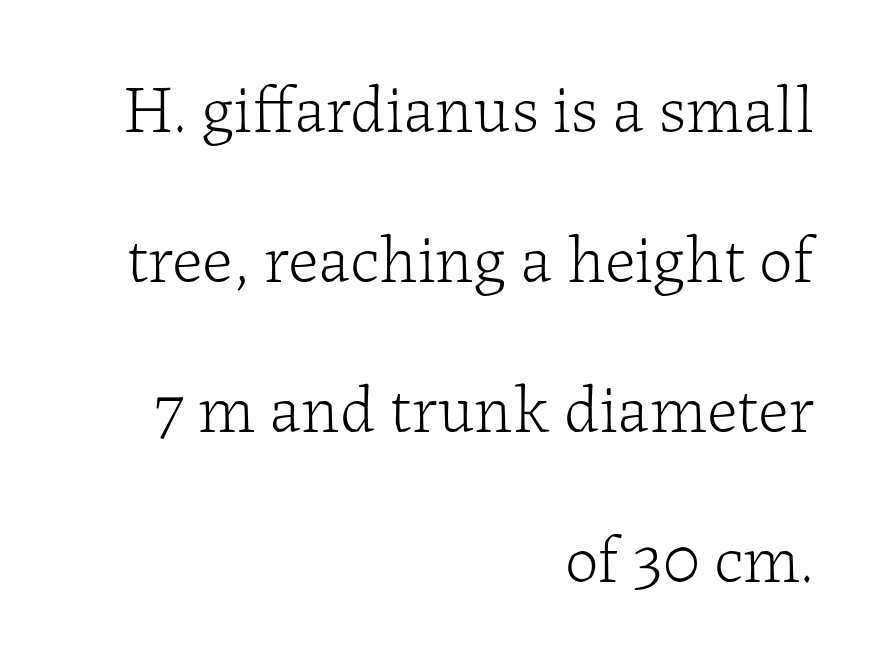
The image shows 67 px light serif type, upright; set right-aligned, loose line spacing (2.24x), normal letter spacing, not underlined; low stroke contrast and a medium x-height.
